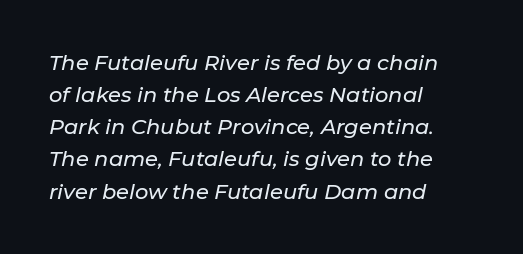
In terms of posture, this sample is oblique. Is the block centered? No — it sits flush against the left margin. Honestly, the row spacing looks completely unremarkable. Inter-character spacing is left at the font's built-in metrics. Each row of text sits above clean, open space.
